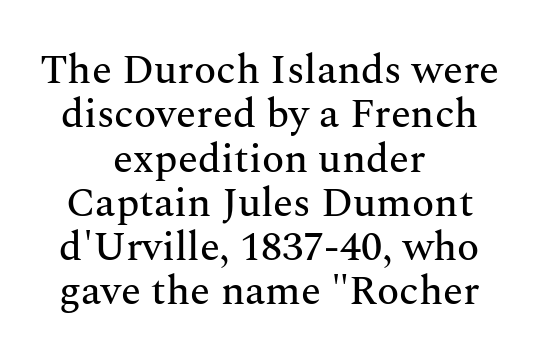
The image shows 41 px serif type, upright; set centered, tight line spacing (1.08x), normal letter spacing, not underlined; medium stroke contrast and a medium x-height.
